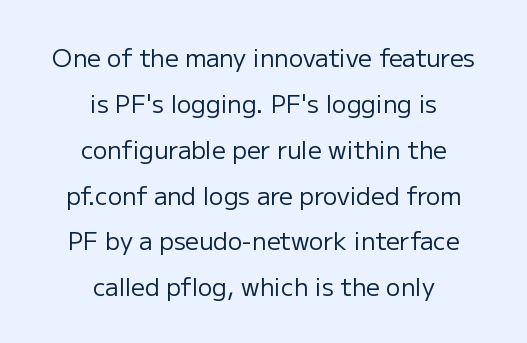
Q: Is the text bold? A: No.
Q: Is the text italic (slanted)? A: No, it is upright.
Q: Is the text underlined? A: No.
Q: How is the paragraph aligned? A: Centered.
Q: Is the spacing between letters normal or unusually wide? A: Normal.
Q: Is the spacing between lines tight, normal or loose? A: Loose.
